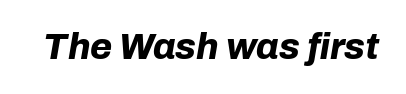
Q: Is the text bold? A: Yes.
Q: Is the text italic (slanted)? A: Yes, it leans right by about 10 degrees.
Q: Is the text underlined? A: No.
Q: Is the spacing between letters normal or unusually wide? A: Normal.
Q: Width (condensed, normal, or wide)? A: Normal.
Q: Stroke contrast? A: Low.
Q: x-height? A: Medium.
Q: Monospaced? A: No.
